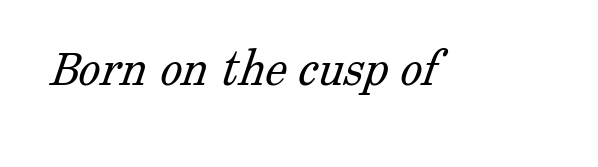
Q: Is the text bold? A: No.
Q: Is the typeface a serif or a sans-serif typeface? A: Serif.
Q: Is the text underlined? A: No.
Q: Is the spacing between letters normal or unusually wide? A: Normal.
Q: Width (condensed, normal, or wide)? A: Normal.
Q: Stroke contrast? A: Low.
Q: x-height? A: Medium.
Q: Monospaced? A: No.
